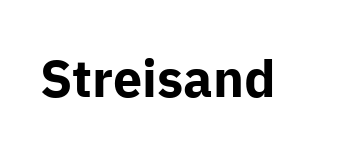
The image shows 52 px bold sans-serif type, upright; set normal letter spacing, not underlined; low stroke contrast and a medium x-height.
